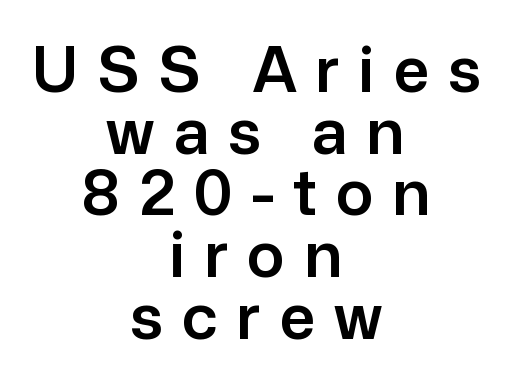
{"serif": "no", "italic": "no", "width": "normal", "stroke_contrast": "low", "x_height": "medium", "monospaced": "no", "underline": "no", "align": "center", "line_spacing": "tight", "line_spacing_ratio": 0.98, "letter_spacing": "wide", "letter_spacing_em": 0.3, "glyph_px": 63}
